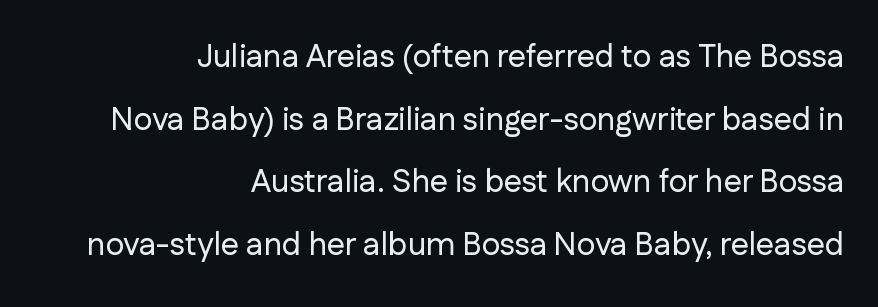
Q: Is the text italic (slanted)? A: No, it is upright.
Q: Is the typeface a serif or a sans-serif typeface? A: Sans-serif.
Q: Is the text underlined? A: No.
Q: How is the paragraph aligned? A: Right-aligned.
Q: Is the spacing between letters normal or unusually wide? A: Normal.
Q: Is the spacing between lines tight, normal or loose? A: Loose.
Q: Width (condensed, normal, or wide)? A: Normal.
Q: Stroke contrast? A: Low.
Q: x-height? A: Medium.
Q: Monospaced? A: No.
